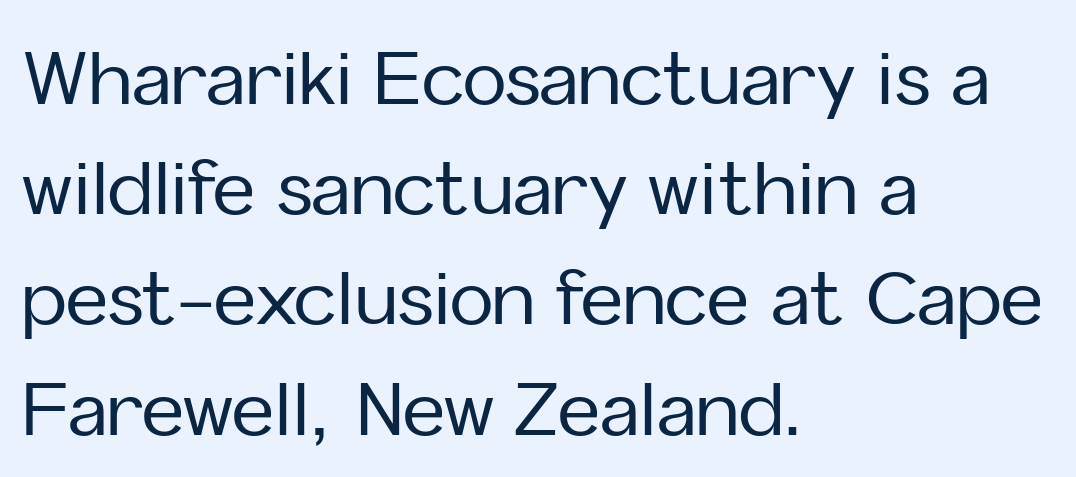
{"serif": "no", "italic": "no", "width": "normal", "stroke_contrast": "low", "x_height": "medium", "monospaced": "no", "underline": "no", "align": "left", "line_spacing": "normal", "line_spacing_ratio": 1.51, "letter_spacing": "normal", "letter_spacing_em": 0.0, "glyph_px": 73}
